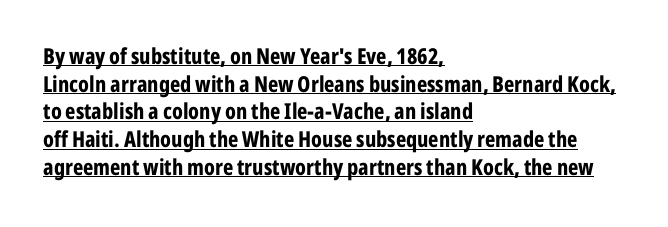
Caption: multi-line text, flush left, ragged right. A roman cut, with each character standing at attention. Glance below the letters and you will spot a drawn line. The face used here has the dense, thick strokes of a bold. Characters follow at the spacing the type designer built in.
